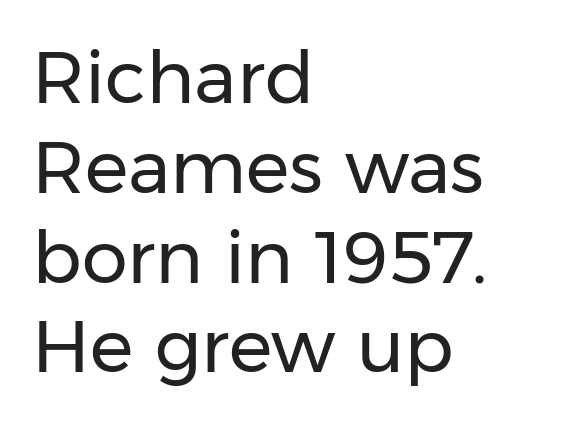
{"serif": "no", "italic": "no", "bold": "no", "weight": "regular", "width": "normal", "stroke_contrast": "low", "x_height": "medium", "monospaced": "no", "underline": "no", "align": "left", "line_spacing_ratio": 1.23, "letter_spacing": "normal", "letter_spacing_em": 0.0, "glyph_px": 73}
